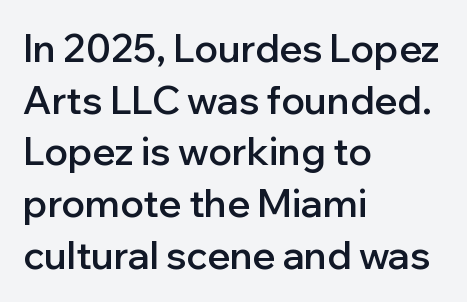
The font's upright variant was chosen for this text. These lines are composed in type without serifs. Evenly set lines give the paragraph a standard silhouette. The letters are semibold — heavier than regular but short of a full bold.
